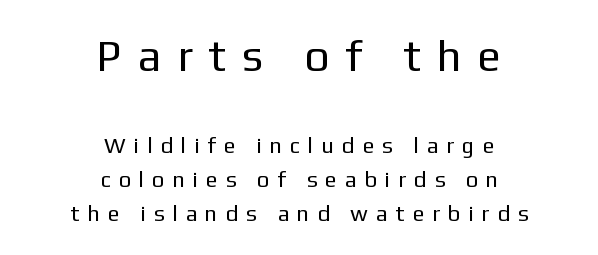
{"serif": "no", "italic": "no", "bold": "no", "weight": "regular", "width": "normal", "stroke_contrast": "low", "x_height": "medium", "monospaced": "no", "underline": "no", "align": "center", "line_spacing": "normal", "line_spacing_ratio": 1.54, "letter_spacing": "wide", "letter_spacing_em": 0.43, "larger_block": "first", "size_ratio": 2.0, "glyph_px": 44}
